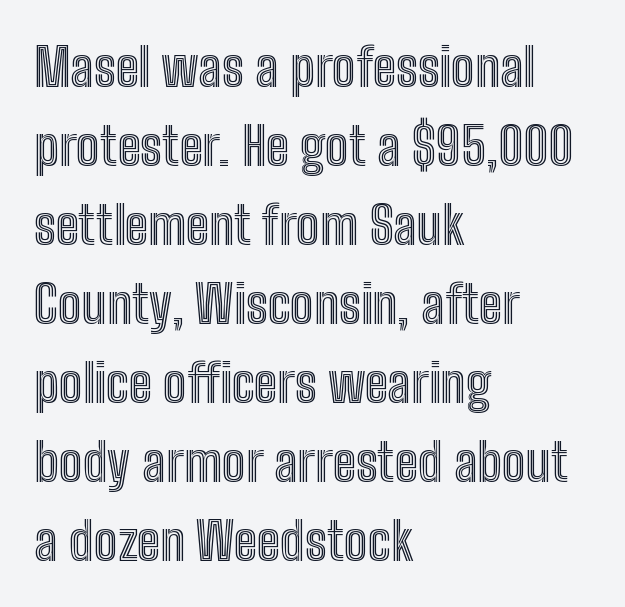
The image shows 53 px condensed type, upright; set left-aligned, normal line spacing (1.49x), normal letter spacing, not underlined; a medium x-height.
